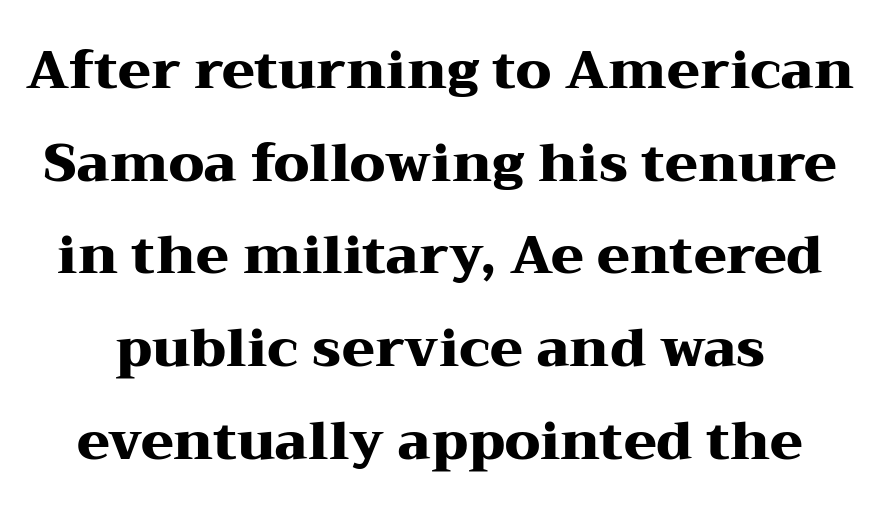
{"serif": "yes", "italic": "no", "bold": "yes", "weight": "heavy", "width": "wide", "stroke_contrast": "medium", "x_height": "medium", "monospaced": "no", "underline": "no", "line_spacing_ratio": 1.75, "letter_spacing": "normal", "letter_spacing_em": 0.0, "glyph_px": 53}
